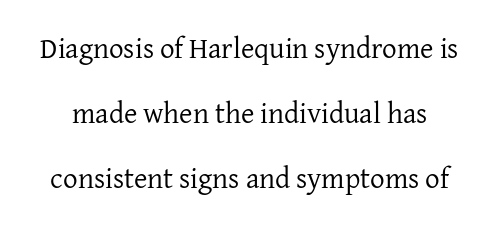
{"serif": "yes", "italic": "no", "bold": "no", "weight": "regular", "width": "normal", "stroke_contrast": "low", "x_height": "medium", "monospaced": "no", "underline": "no", "line_spacing": "loose", "line_spacing_ratio": 2.25, "letter_spacing": "normal", "letter_spacing_em": 0.0, "glyph_px": 29}
